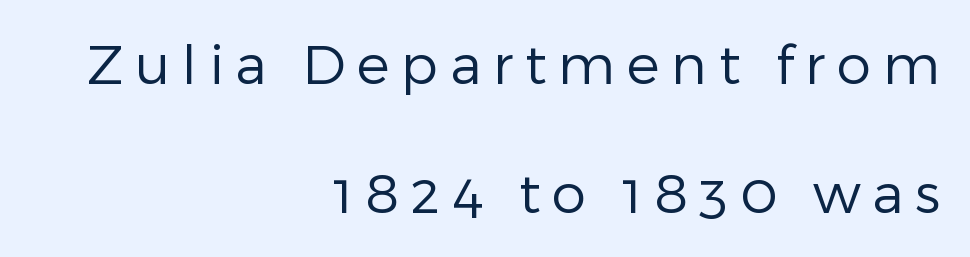
Reading down the column, the eye jumps a long way to each next line. This sample has the flowing, uneven cadence of proportional lettering. Someone cranked the tracking dial way up on this one. Typeset ragged left — the right edge is the straight one. Vertical stems look standard width or narrower in stroke.
